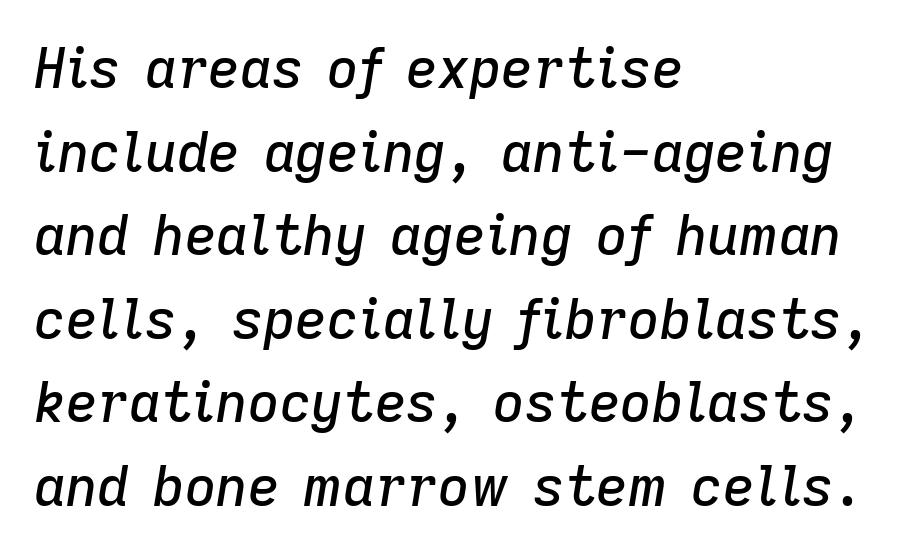
{"italic": "yes", "lean": "right", "slant_degrees": 9, "width": "normal", "stroke_contrast": "low", "x_height": "medium", "monospaced": "no", "underline": "no", "align": "left", "line_spacing": "normal", "line_spacing_ratio": 1.52, "letter_spacing": "normal", "letter_spacing_em": 0.0, "glyph_px": 55}
